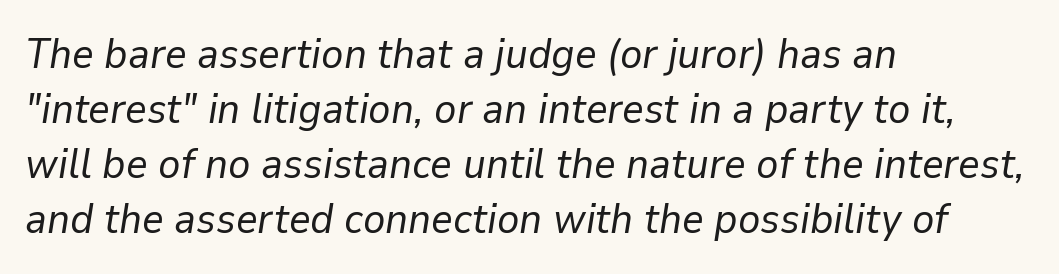
The image shows 42 px regular-weight type, italic (leaning right); set left-aligned, normal line spacing (1.31x), normal letter spacing, not underlined; low stroke contrast and a medium x-height.
